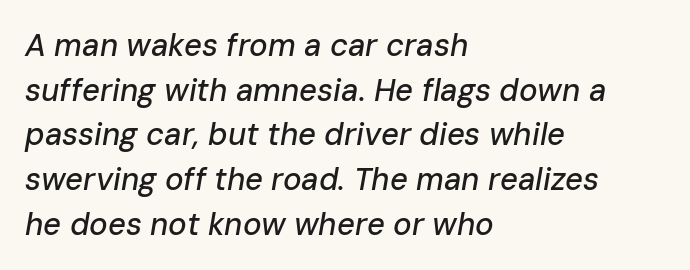
Q: Is the text italic (slanted)? A: Yes, it leans right by about 10 degrees.
Q: Is the text underlined? A: No.
Q: How is the paragraph aligned? A: Left-aligned.
Q: Is the spacing between letters normal or unusually wide? A: Normal.
Q: Is the spacing between lines tight, normal or loose? A: Normal.
Q: Width (condensed, normal, or wide)? A: Normal.
Q: Stroke contrast? A: Low.
Q: x-height? A: Medium.
Q: Monospaced? A: No.
